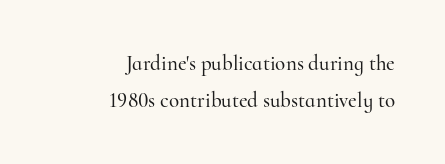
{"italic": "no", "underline": "no", "align": "right", "line_spacing_ratio": 1.74, "letter_spacing": "normal", "letter_spacing_em": 0.0, "glyph_px": 21}
